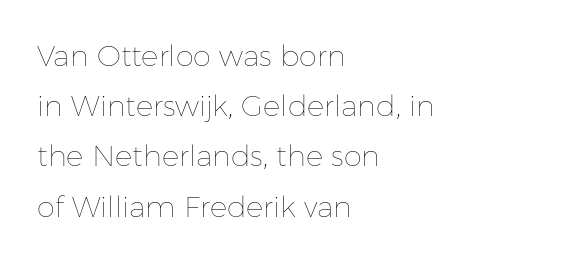
{"italic": "no", "bold": "no", "weight": "thin", "width": "normal", "stroke_contrast": "low", "x_height": "medium", "monospaced": "no", "underline": "no", "align": "left", "line_spacing_ratio": 1.73, "letter_spacing": "normal", "letter_spacing_em": 0.0, "glyph_px": 29}
